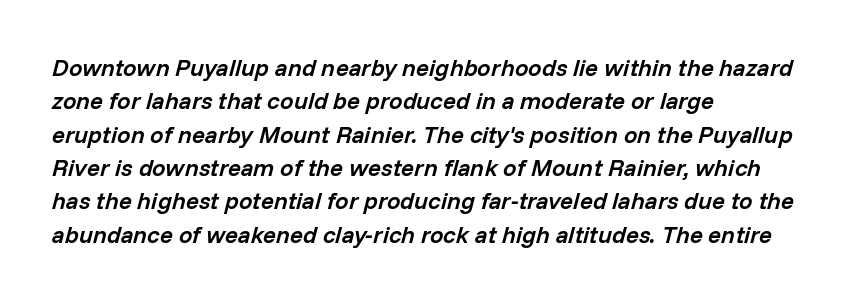
Q: Is the text bold? A: Semi-bold.
Q: Is the text italic (slanted)? A: Yes, it leans right by about 14 degrees.
Q: Is the text underlined? A: No.
Q: How is the paragraph aligned? A: Left-aligned.
Q: Is the spacing between letters normal or unusually wide? A: Normal.
Q: Is the spacing between lines tight, normal or loose? A: Normal.
